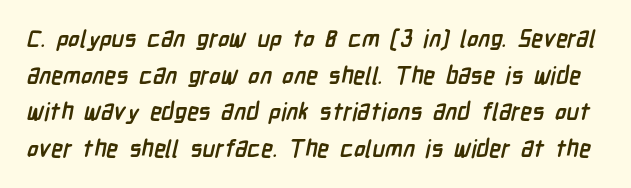
Q: Is the text bold? A: Yes.
Q: Is the text underlined? A: No.
Q: Is the spacing between letters normal or unusually wide? A: Normal.
Q: Is the spacing between lines tight, normal or loose? A: Normal.
